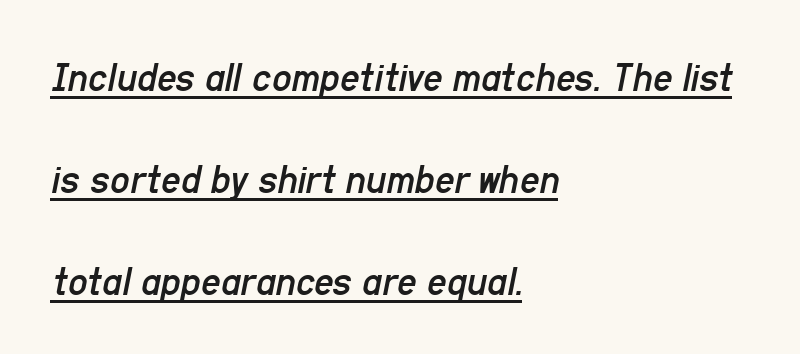
Students, observe the line beneath the letters — that is underlining. Observe the lean: these are italic letterforms. Inter-character spacing is left at the font's built-in metrics. The letters look calm and open, with moderate or lighter stems.
